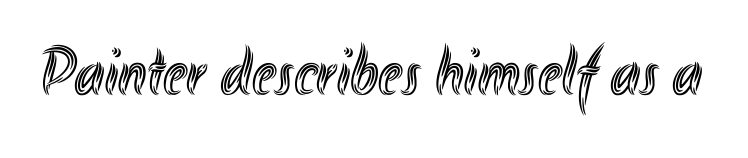
The image shows 68 px condensed type; set normal letter spacing, not underlined; a small x-height.
